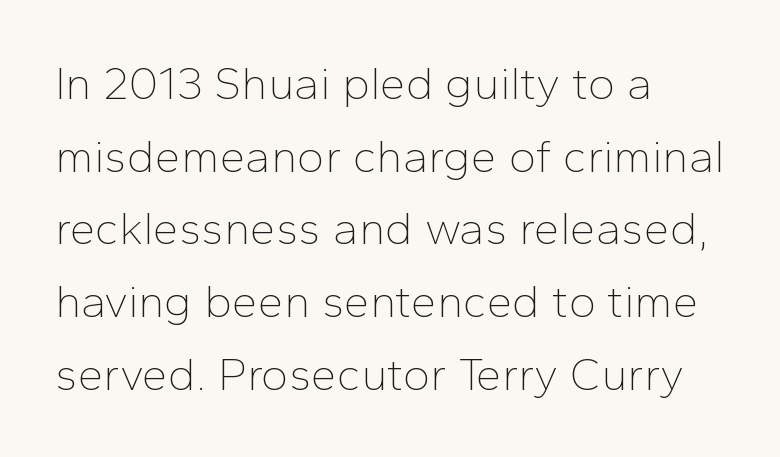
Compared with typical paragraphs, the rows here are spaced about the same. The rendering shows plain stroke endings on the letterforms — a sans-serif design. Decoration check: the copy has no underline. A typesetter would call this zero additional tracking. Notice how the stems are strictly vertical — no italics here.
